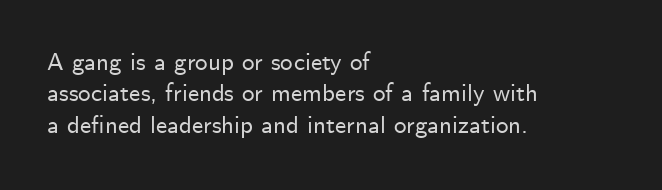
The image shows 25 px text type, upright; set left-aligned, normal line spacing (1.26x), normal letter spacing, not underlined.
